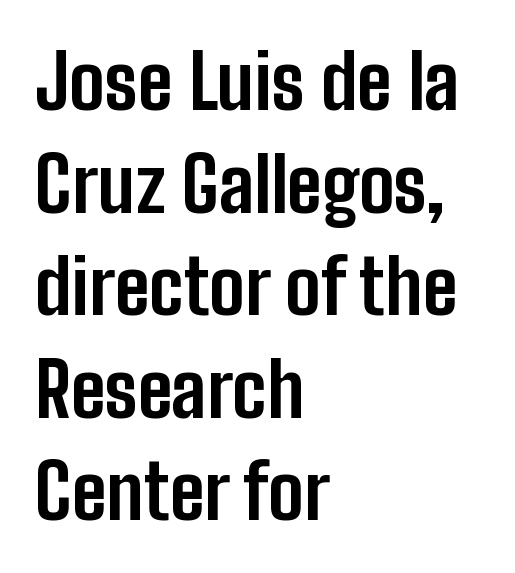
Honestly, the letter spacing is just normal — you wouldn't notice it. Where is the straight margin? On the left. Compared with an ordinary text face, these strokes are far heavier — a full bold. Is this a fixed-width face? No — the glyphs have proportional, varying widths. To sum up the face: it is a sans, with no serifs.
